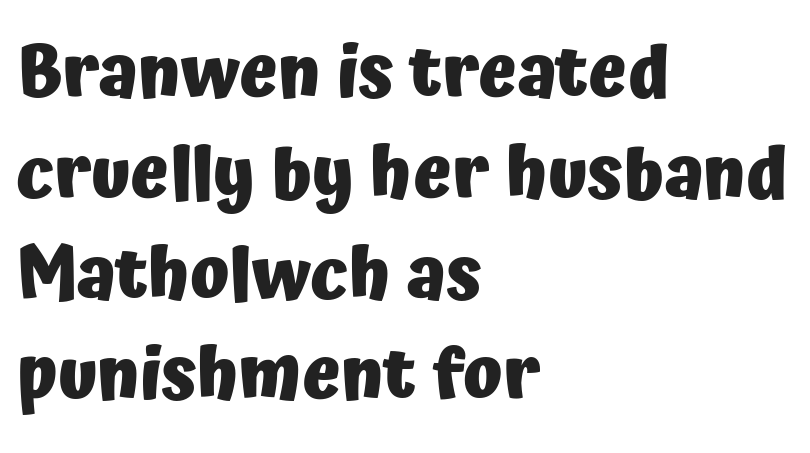
Q: Is the text bold? A: Yes.
Q: Is the text italic (slanted)? A: No, it is upright.
Q: Is the typeface a serif or a sans-serif typeface? A: Sans-serif.
Q: Is the text underlined? A: No.
Q: How is the paragraph aligned? A: Left-aligned.
Q: Is the spacing between letters normal or unusually wide? A: Normal.
Q: Is the spacing between lines tight, normal or loose? A: Normal.
Q: Width (condensed, normal, or wide)? A: Normal.
Q: Stroke contrast? A: Low.
Q: x-height? A: Medium.
Q: Monospaced? A: No.
